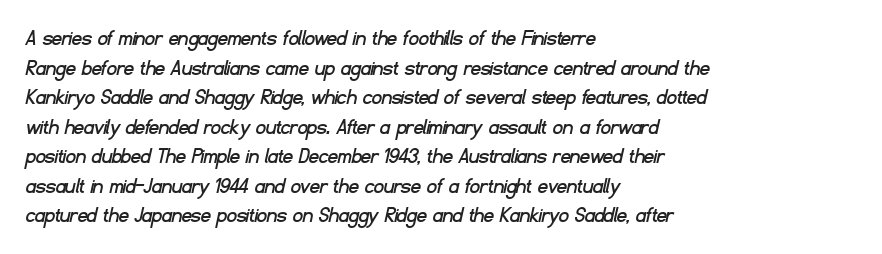
The image shows 24 px text type; set left-aligned, line spacing 1.23x, normal letter spacing, not underlined.
